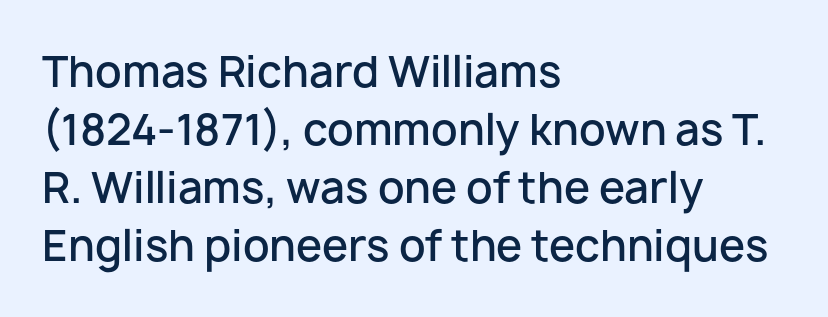
Q: Is the text bold? A: Semi-bold.
Q: Is the text italic (slanted)? A: No, it is upright.
Q: Is the typeface a serif or a sans-serif typeface? A: Sans-serif.
Q: Is the text underlined? A: No.
Q: How is the paragraph aligned? A: Left-aligned.
Q: Is the spacing between letters normal or unusually wide? A: Normal.
Q: Is the spacing between lines tight, normal or loose? A: Normal.
Q: Width (condensed, normal, or wide)? A: Normal.
Q: Stroke contrast? A: Low.
Q: x-height? A: Medium.
Q: Monospaced? A: No.
